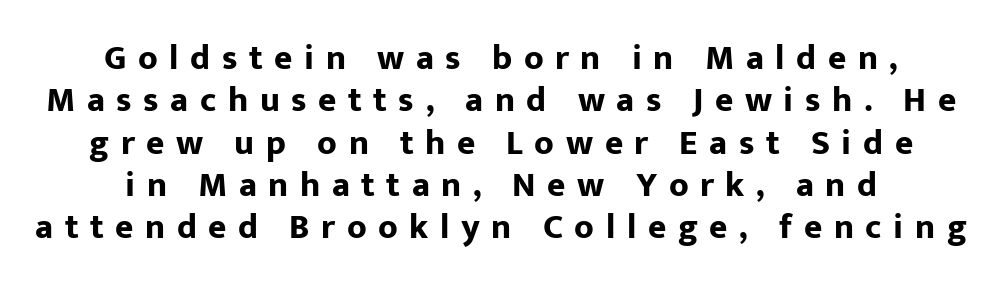
Q: Is the text bold? A: Yes.
Q: Is the text italic (slanted)? A: No, it is upright.
Q: Is the typeface a serif or a sans-serif typeface? A: Sans-serif.
Q: Is the text underlined? A: No.
Q: How is the paragraph aligned? A: Centered.
Q: Is the spacing between letters normal or unusually wide? A: Unusually wide.
Q: Width (condensed, normal, or wide)? A: Normal.
Q: Stroke contrast? A: Low.
Q: x-height? A: Medium.
Q: Monospaced? A: No.
